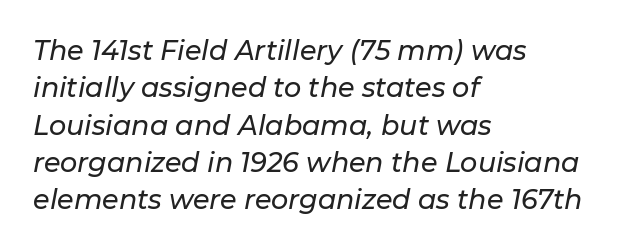
Q: Is the text italic (slanted)? A: Yes, it leans right by about 11 degrees.
Q: Is the text underlined? A: No.
Q: How is the paragraph aligned? A: Left-aligned.
Q: Is the spacing between letters normal or unusually wide? A: Normal.
Q: Is the spacing between lines tight, normal or loose? A: Normal.
